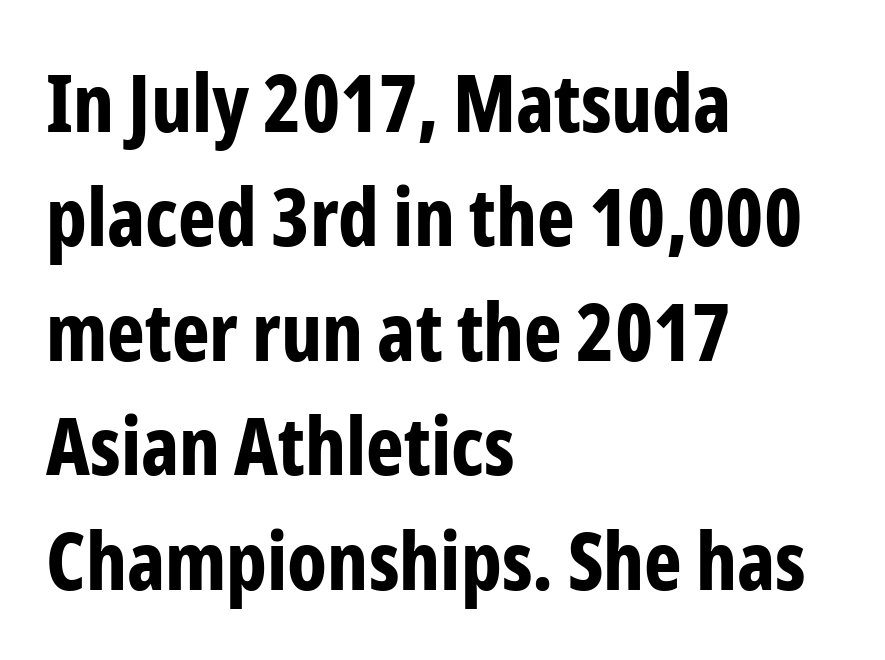
The image shows 80 px bold, condensed sans-serif type, upright; set left-aligned, normal line spacing (1.43x), normal letter spacing, not underlined; low stroke contrast and a medium x-height.
